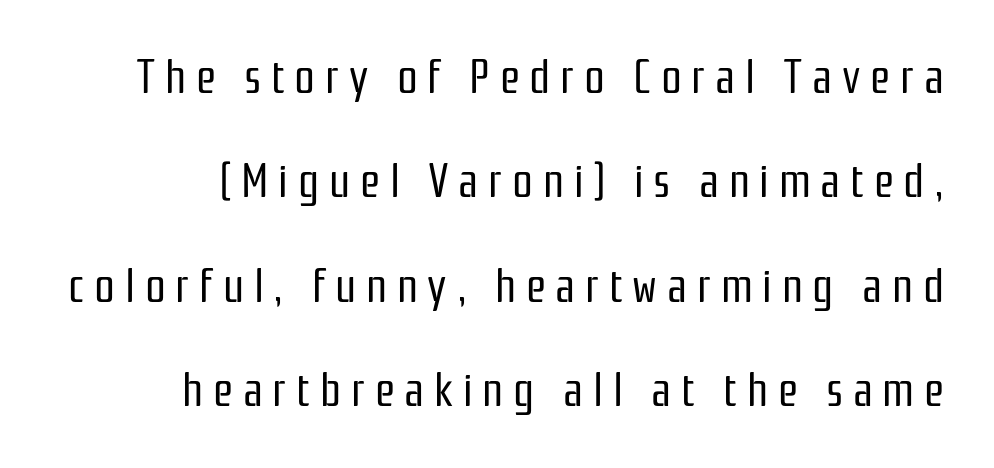
{"serif": "no", "italic": "no", "bold": "no", "weight": "regular", "width": "condensed", "stroke_contrast": "low", "x_height": "medium", "monospaced": "no", "underline": "no", "line_spacing": "loose", "line_spacing_ratio": 2.27, "letter_spacing": "wide", "letter_spacing_em": 0.21, "glyph_px": 46}
